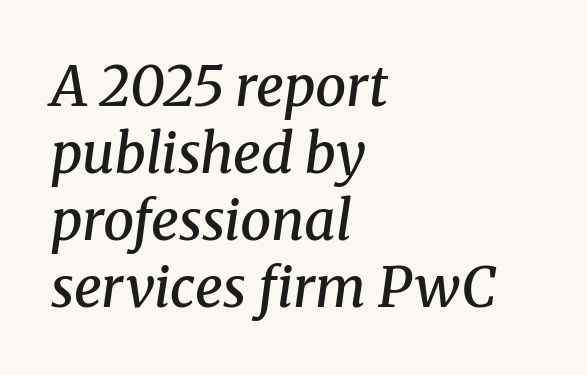
{"serif": "yes", "italic": "yes", "lean": "right", "slant_degrees": 8, "bold": "semi", "weight": "semibold", "width": "normal", "stroke_contrast": "medium", "x_height": "medium", "monospaced": "no", "underline": "no", "align": "left", "line_spacing_ratio": 1.22, "letter_spacing": "normal", "letter_spacing_em": 0.0, "glyph_px": 55}
